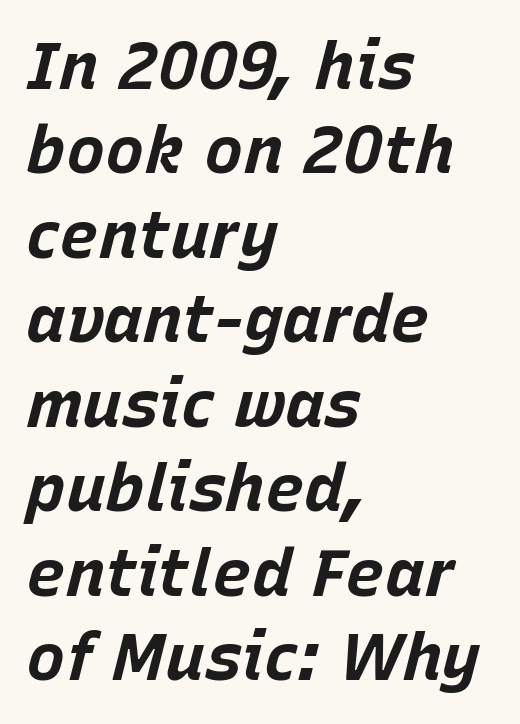
The face used here is proportionally spaced, like ordinary book or web type. This rendering leaves character spacing at its baseline value. Summary of vertical rhythm: regular, with standard interline spacing. These lines stack with their left ends in a neat column.
